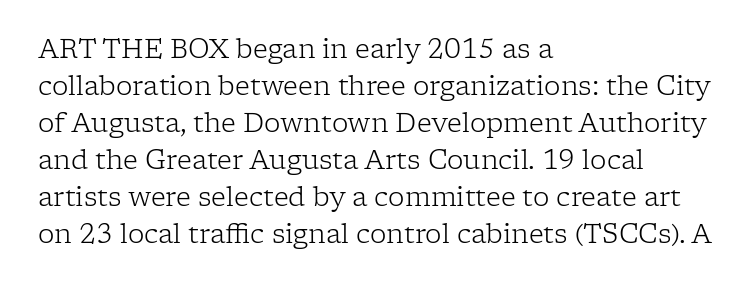
The image shows 26 px text type, upright; set left-aligned, normal line spacing (1.42x), normal letter spacing, not underlined.
